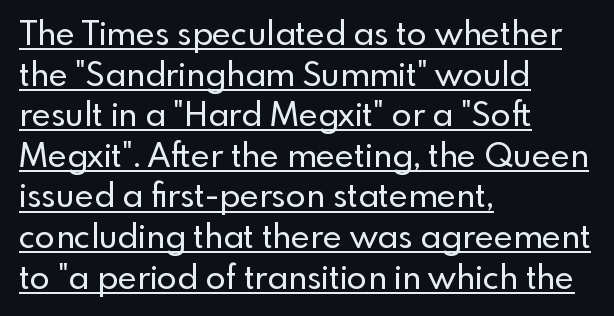
Q: Is the text italic (slanted)? A: No, it is upright.
Q: Is the typeface a serif or a sans-serif typeface? A: Sans-serif.
Q: Is the text underlined? A: Yes.
Q: How is the paragraph aligned? A: Left-aligned.
Q: Is the spacing between letters normal or unusually wide? A: Normal.
Q: Width (condensed, normal, or wide)? A: Normal.
Q: x-height? A: Small.
Q: Monospaced? A: No.
